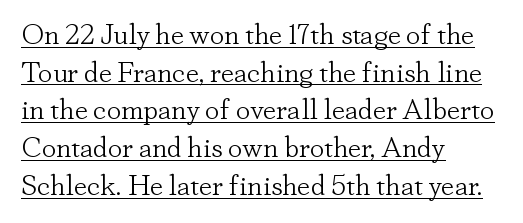
Stems and bowls with no extra thickness — not bold. Is the block centered? No — it sits flush against the left margin. The letters carry serifs — small finishing strokes at the ends of their stems. Spacing verdict: proportional, widths tailored to each character. The type is set solid horizontally, with unmodified tracking.
